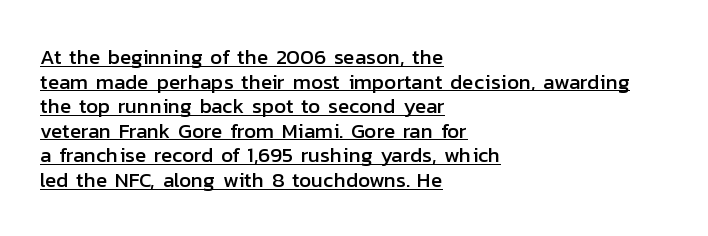
{"italic": "no", "underline": "yes", "align": "left", "line_spacing_ratio": 1.17, "letter_spacing": "normal", "letter_spacing_em": 0.0, "glyph_px": 21}
